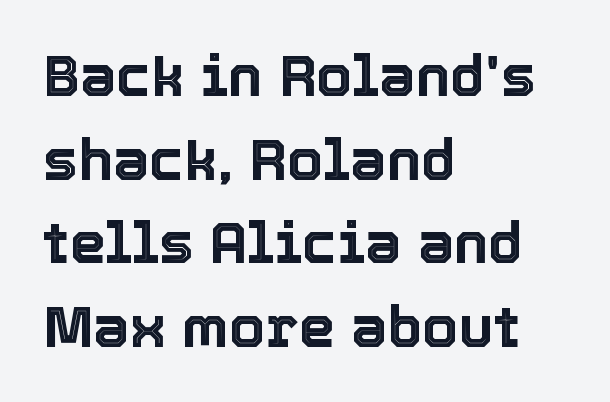
The image shows 58 px text type, upright; set left-aligned, normal line spacing (1.44x), normal letter spacing, not underlined; a medium x-height.
